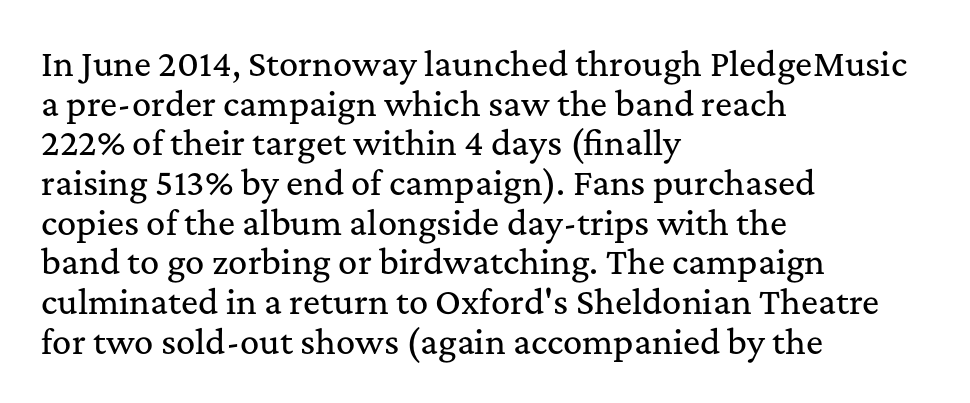
{"serif": "yes", "italic": "no", "width": "normal", "stroke_contrast": "medium", "x_height": "medium", "monospaced": "no", "underline": "no", "align": "left", "line_spacing_ratio": 1.24, "letter_spacing": "normal", "letter_spacing_em": 0.0, "glyph_px": 32}
